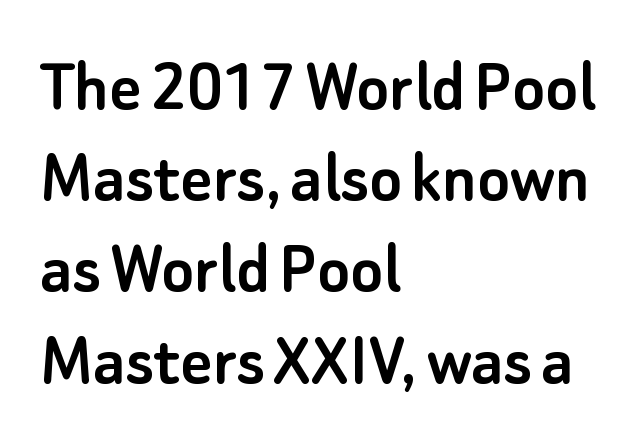
The image shows 76 px sans-serif type, upright; set left-aligned, line spacing 1.2x, normal letter spacing, not underlined; low stroke contrast and a small x-height.
